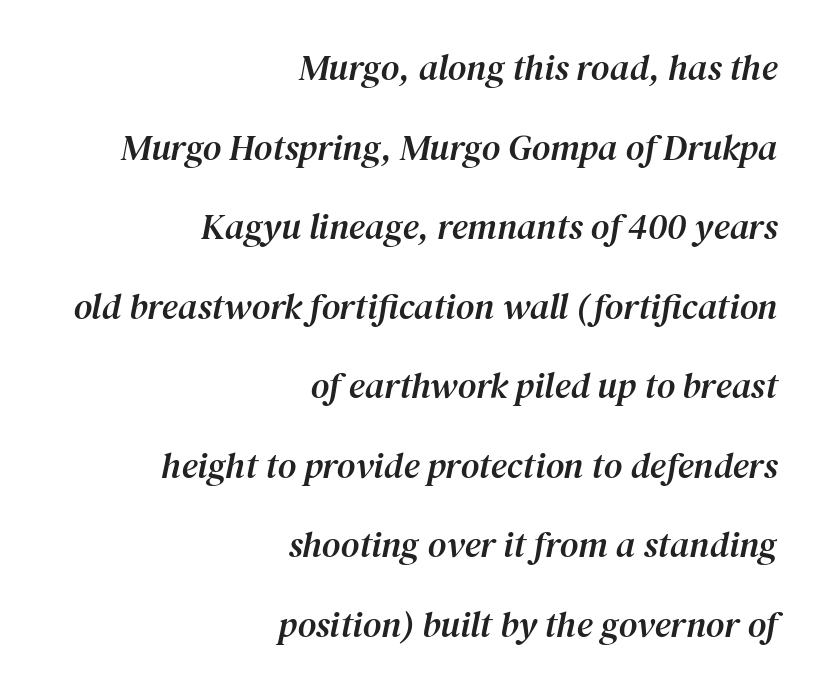
{"serif": "yes", "italic": "yes", "lean": "right", "slant_degrees": 12, "width": "normal", "stroke_contrast": "medium", "x_height": "medium", "monospaced": "no", "underline": "no", "align": "right", "line_spacing": "loose", "line_spacing_ratio": 2.21, "letter_spacing": "normal", "letter_spacing_em": 0.0, "glyph_px": 36}
